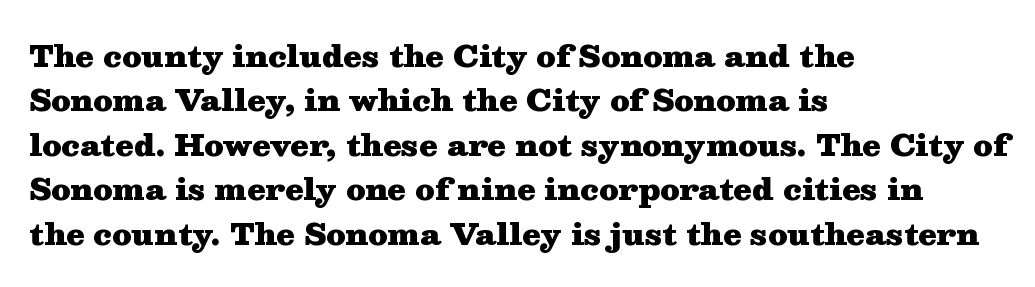
{"serif": "yes", "italic": "no", "bold": "yes", "weight": "heavy", "width": "wide", "stroke_contrast": "medium", "x_height": "medium", "monospaced": "no", "underline": "no", "align": "left", "line_spacing": "normal", "line_spacing_ratio": 1.48, "letter_spacing": "normal", "letter_spacing_em": 0.0, "glyph_px": 30}
